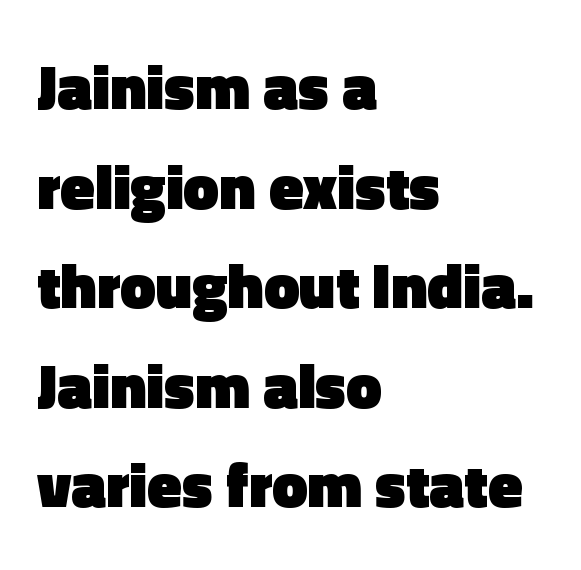
{"serif": "no", "italic": "no", "bold": "yes", "weight": "heavy", "width": "normal", "x_height": "medium", "monospaced": "no", "underline": "no", "align": "left", "line_spacing": "normal", "line_spacing_ratio": 1.58, "letter_spacing": "normal", "letter_spacing_em": 0.0, "glyph_px": 63}
